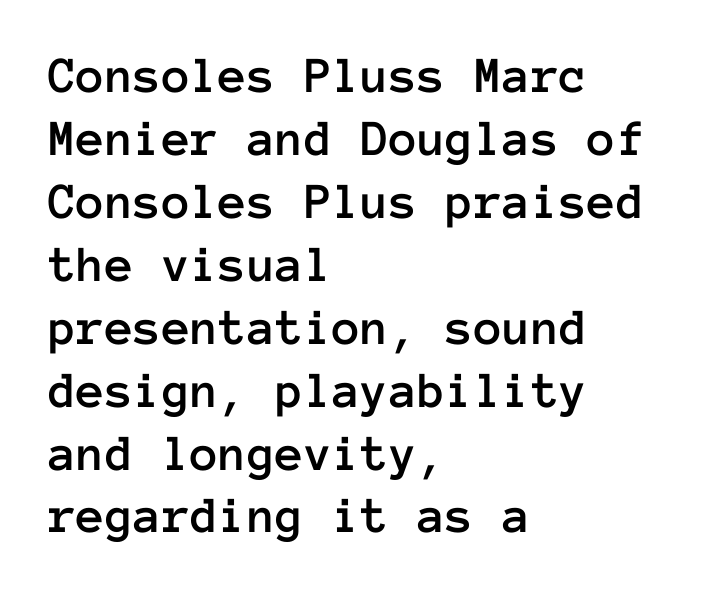
Q: Is the text italic (slanted)? A: No, it is upright.
Q: Is the text underlined? A: No.
Q: How is the paragraph aligned? A: Left-aligned.
Q: Is the spacing between letters normal or unusually wide? A: Normal.
Q: Width (condensed, normal, or wide)? A: Normal.
Q: Stroke contrast? A: Low.
Q: x-height? A: Medium.
Q: Monospaced? A: Yes.
